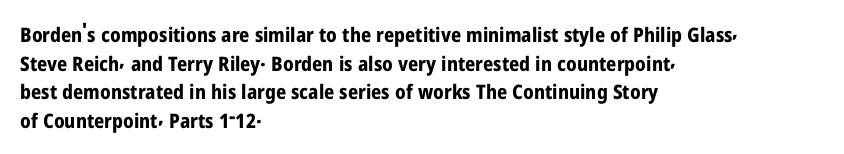
Q: Is the text bold? A: Yes.
Q: Is the text italic (slanted)? A: No, it is upright.
Q: Is the text underlined? A: No.
Q: How is the paragraph aligned? A: Left-aligned.
Q: Is the spacing between letters normal or unusually wide? A: Normal.
Q: Is the spacing between lines tight, normal or loose? A: Normal.
